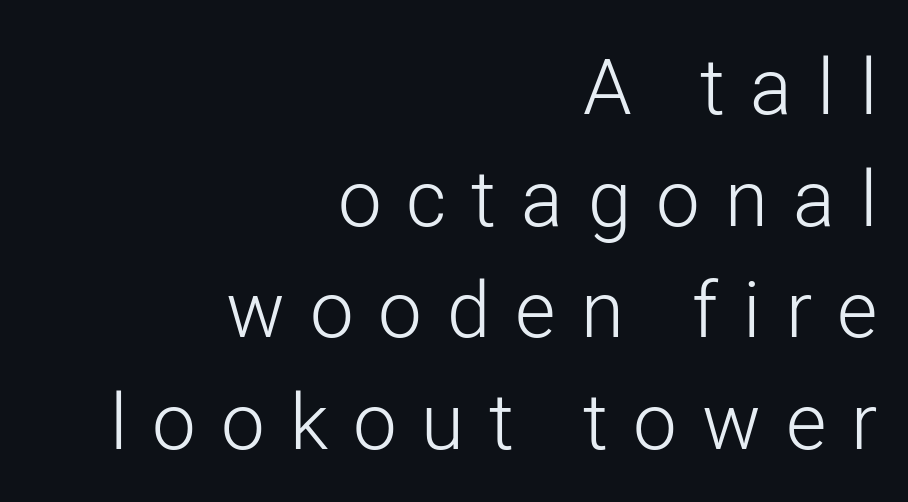
Q: Is the text bold? A: No.
Q: Is the text italic (slanted)? A: No, it is upright.
Q: Is the typeface a serif or a sans-serif typeface? A: Sans-serif.
Q: Is the text underlined? A: No.
Q: How is the paragraph aligned? A: Right-aligned.
Q: Is the spacing between letters normal or unusually wide? A: Unusually wide.
Q: Is the spacing between lines tight, normal or loose? A: Normal.
Q: Width (condensed, normal, or wide)? A: Normal.
Q: Stroke contrast? A: Low.
Q: x-height? A: Medium.
Q: Monospaced? A: No.
